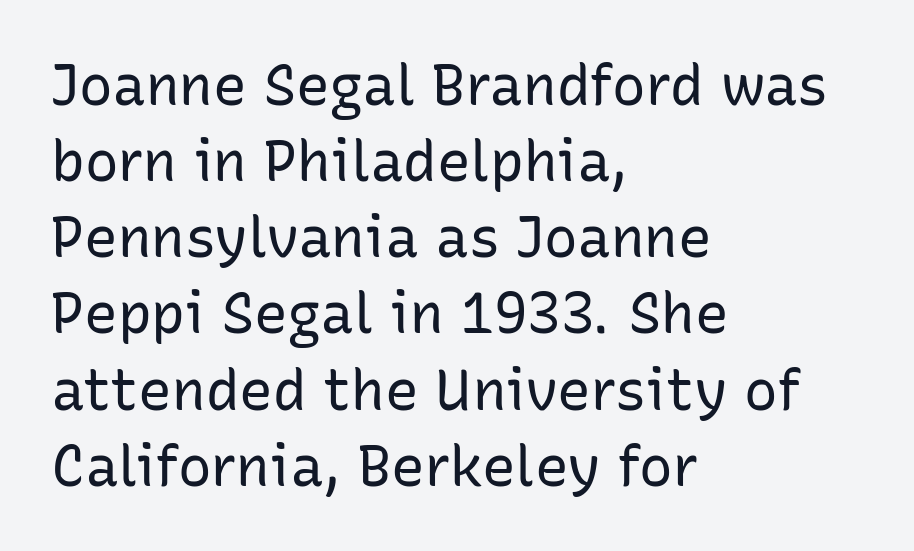
The image shows 56 px regular-weight sans-serif type, upright; set left-aligned, normal line spacing (1.36x), normal letter spacing, not underlined; low stroke contrast and a medium x-height.
